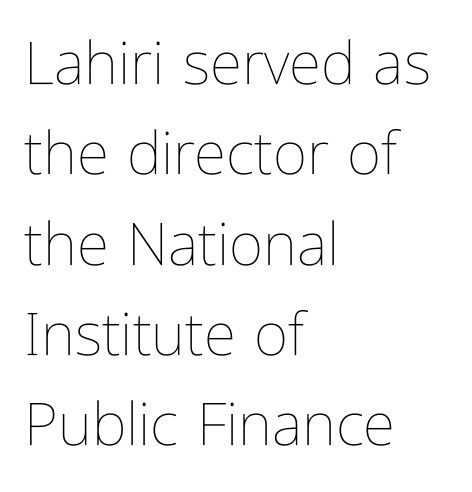
Q: Is the text bold? A: No.
Q: Is the text italic (slanted)? A: No, it is upright.
Q: Is the text underlined? A: No.
Q: How is the paragraph aligned? A: Left-aligned.
Q: Is the spacing between letters normal or unusually wide? A: Normal.
Q: Is the spacing between lines tight, normal or loose? A: Normal.
Q: Width (condensed, normal, or wide)? A: Condensed.
Q: Stroke contrast? A: Low.
Q: x-height? A: Medium.
Q: Monospaced? A: No.
